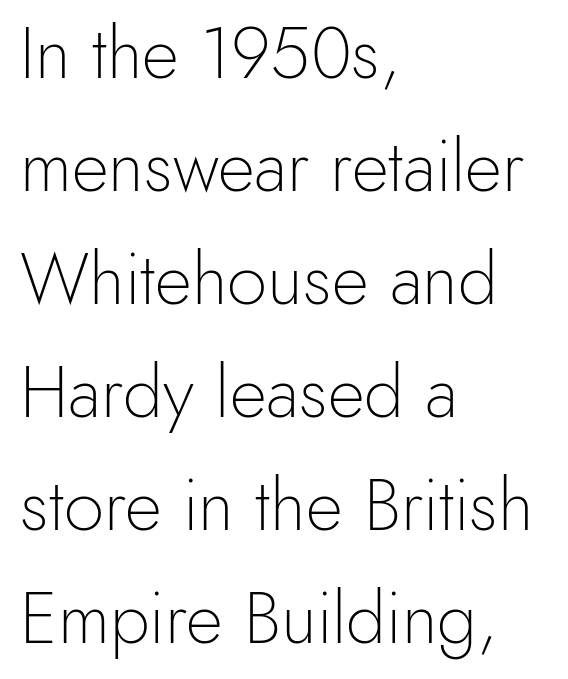
{"serif": "no", "italic": "no", "bold": "no", "weight": "light", "width": "normal", "x_height": "small", "monospaced": "no", "underline": "no", "align": "left", "line_spacing": "normal", "line_spacing_ratio": 1.57, "letter_spacing": "normal", "letter_spacing_em": 0.0, "glyph_px": 72}
